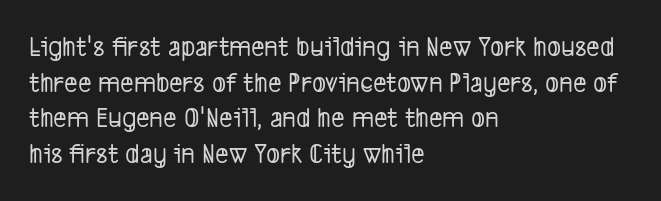
The image shows 29 px condensed sans-serif type; set left-aligned, line spacing 1.23x, normal letter spacing, not underlined; low stroke contrast and a medium x-height.
